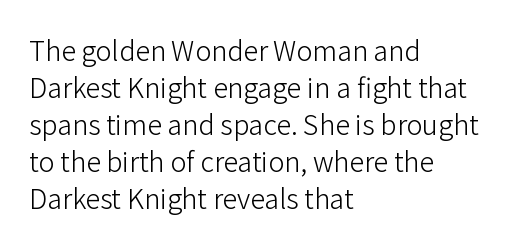
Q: Is the text bold? A: No.
Q: Is the text italic (slanted)? A: No, it is upright.
Q: Is the text underlined? A: No.
Q: How is the paragraph aligned? A: Left-aligned.
Q: Is the spacing between letters normal or unusually wide? A: Normal.
Q: Is the spacing between lines tight, normal or loose? A: Normal.
